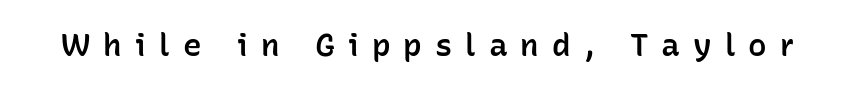
The image shows 31 px semibold sans-serif type, upright; set unusually wide letter spacing (+0.42 em), not underlined; low stroke contrast and a medium x-height.
